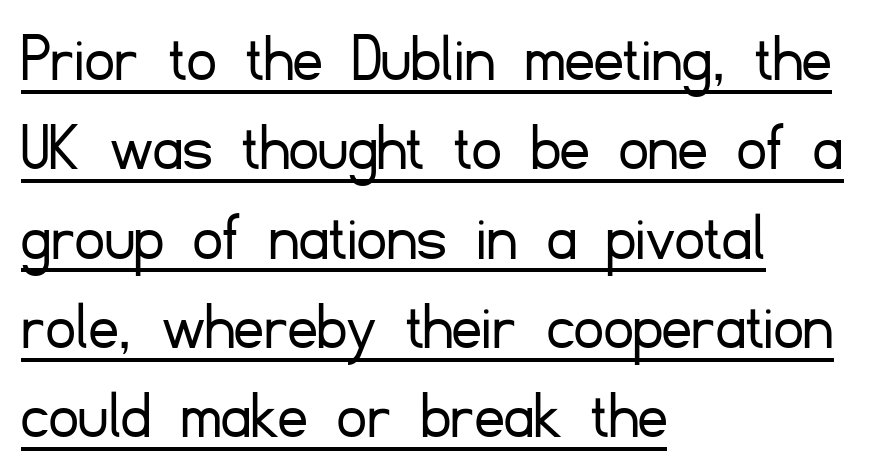
{"serif": "no", "italic": "no", "bold": "no", "weight": "light", "width": "normal", "stroke_contrast": "low", "x_height": "small", "monospaced": "no", "underline": "yes", "align": "left", "line_spacing_ratio": 1.24, "letter_spacing": "normal", "letter_spacing_em": 0.0, "glyph_px": 72}
